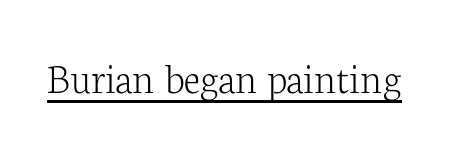
Q: Is the text bold? A: No.
Q: Is the text italic (slanted)? A: No, it is upright.
Q: Is the typeface a serif or a sans-serif typeface? A: Serif.
Q: Is the text underlined? A: Yes.
Q: Is the spacing between letters normal or unusually wide? A: Normal.
Q: Width (condensed, normal, or wide)? A: Normal.
Q: Stroke contrast? A: Low.
Q: x-height? A: Medium.
Q: Monospaced? A: No.
